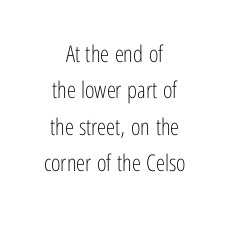
{"italic": "no", "bold": "no", "underline": "no", "align": "center", "line_spacing": "normal", "line_spacing_ratio": 1.58, "letter_spacing": "normal", "letter_spacing_em": 0.0, "glyph_px": 23}
